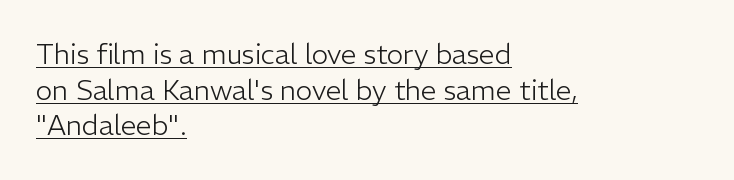
You could not count columns in this text — the font is proportionally spaced. Every character sits straight up, as roman type does. In terms of leading, this rendering sits right in the middle. Summary of weight: not heavy and not bold.
